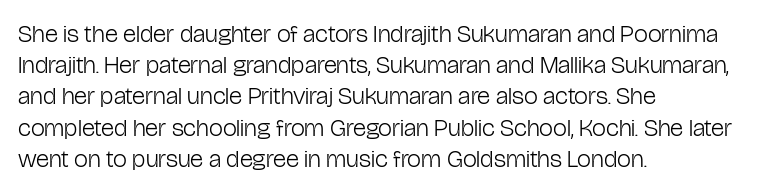
Q: Is the text bold? A: No.
Q: Is the text italic (slanted)? A: No, it is upright.
Q: Is the text underlined? A: No.
Q: How is the paragraph aligned? A: Left-aligned.
Q: Is the spacing between letters normal or unusually wide? A: Normal.
Q: Is the spacing between lines tight, normal or loose? A: Normal.
